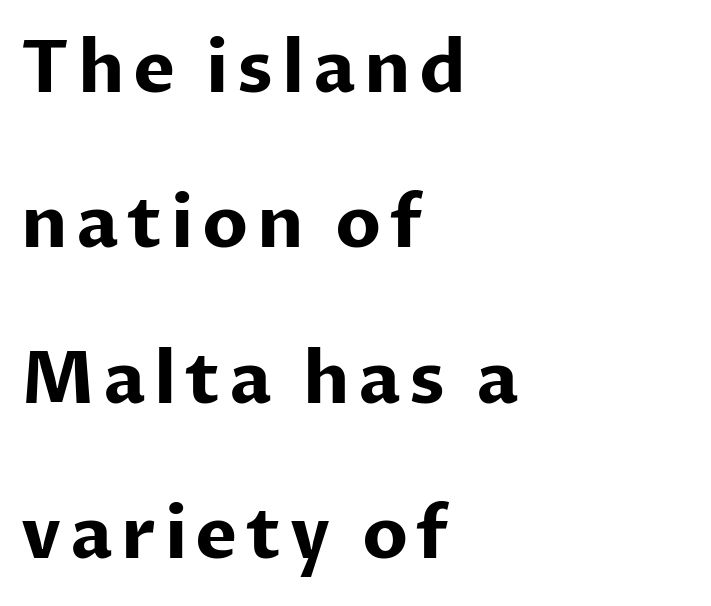
Q: Is the text bold? A: Yes.
Q: Is the text italic (slanted)? A: No, it is upright.
Q: Is the typeface a serif or a sans-serif typeface? A: Sans-serif.
Q: Is the text underlined? A: No.
Q: How is the paragraph aligned? A: Left-aligned.
Q: Is the spacing between lines tight, normal or loose? A: Loose.
Q: Width (condensed, normal, or wide)? A: Normal.
Q: Stroke contrast? A: Low.
Q: x-height? A: Medium.
Q: Monospaced? A: No.
